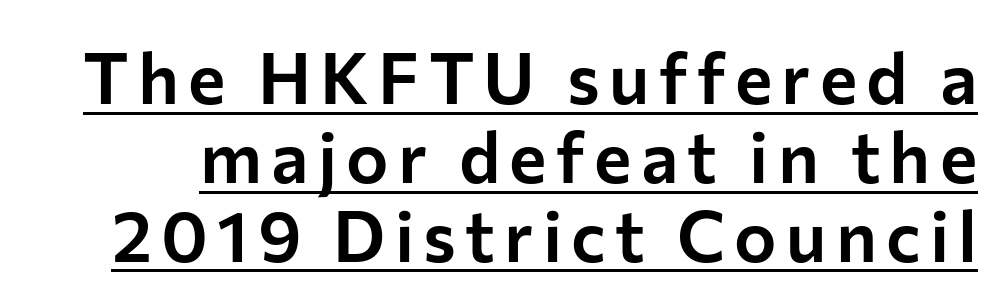
Glance below the letters and you will spot a drawn line. Note the varied advance widths — an 'i' is clearly narrower than an 'm'. Regarding leading, the lines here are crowded together. Serif or sans? Sans — the stroke terminals are bare.
